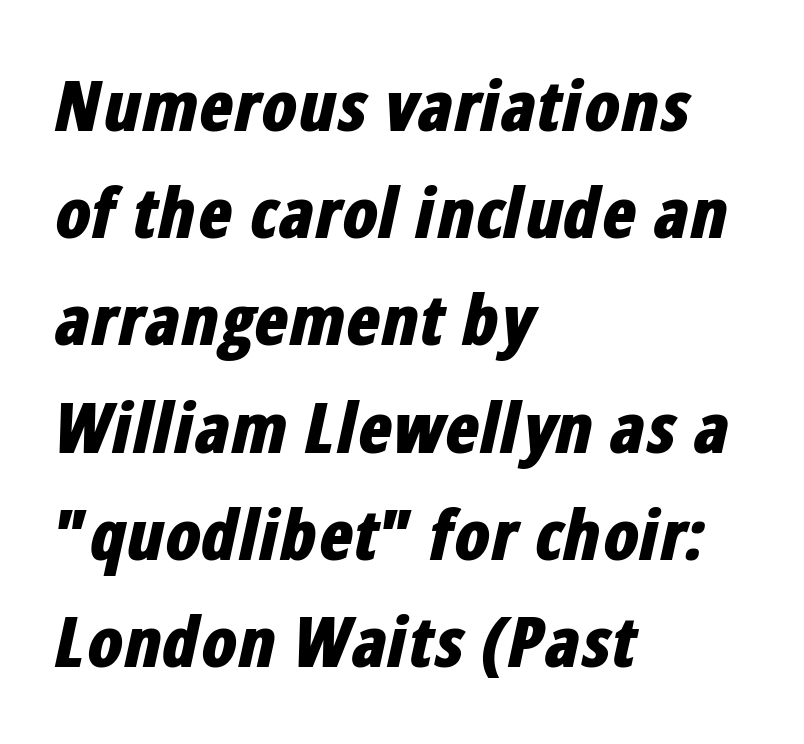
The image shows 71 px bold, condensed type, italic (leaning right); set left-aligned, normal line spacing (1.51x), normal letter spacing, not underlined; low stroke contrast and a medium x-height.
